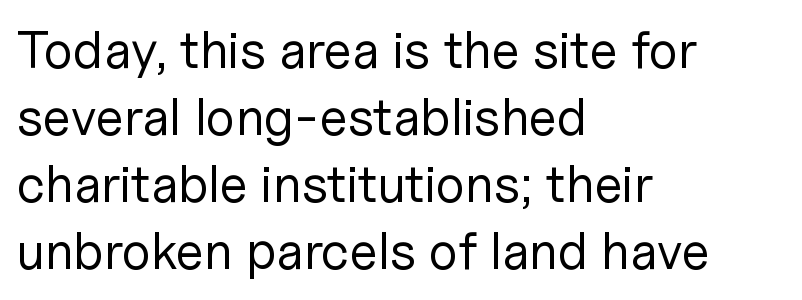
Quick note: not italic, upright. Stem width sits at or under what a default text font uses. Typographically, this falls in the sans-serif category. This rendering features lettering with no underline. What's the leading like? Ordinary, nothing unusual. Each letter keeps its own natural width here, so spacing adapts to shape.
